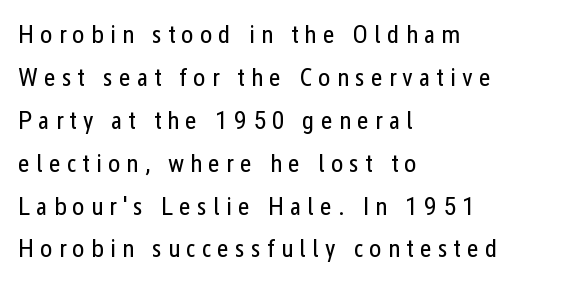
The image shows 26 px text type, upright; set left-aligned, normal line spacing (1.65x), unusually wide letter spacing (+0.23 em), not underlined.
